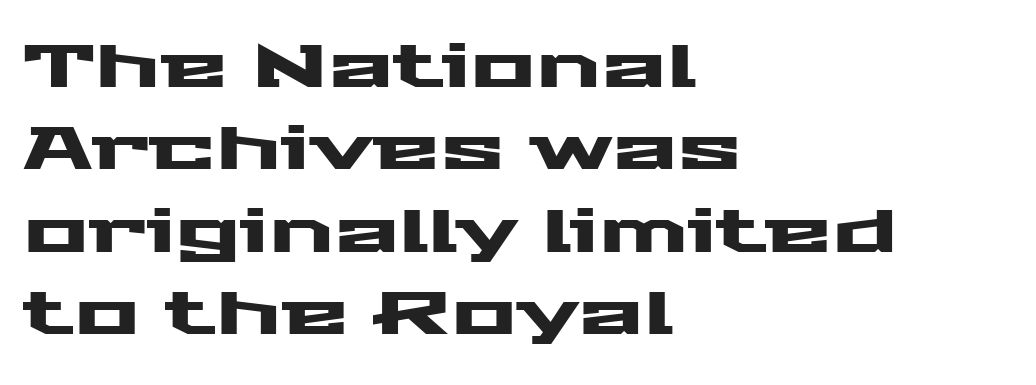
The leading is moderate, giving the passage an even texture. This sample has the flowing, uneven cadence of proportional lettering. This is the regular roman posture of the typeface. Letterform terminals end flat and unadorned throughout the passage. Leftover space on each line is placed entirely after the last word. No word sits above an underline.
